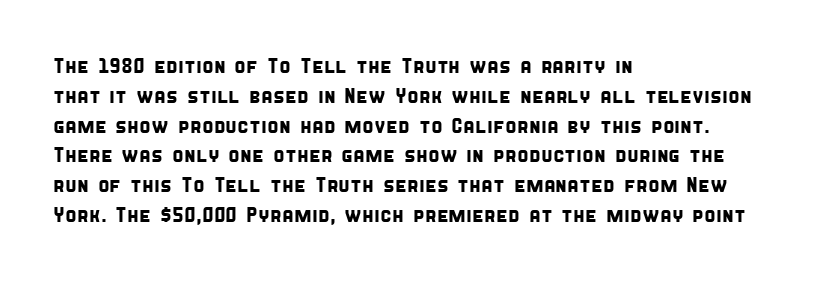
The image shows 21 px text type; set left-aligned, normal line spacing (1.42x), normal letter spacing, not underlined.
